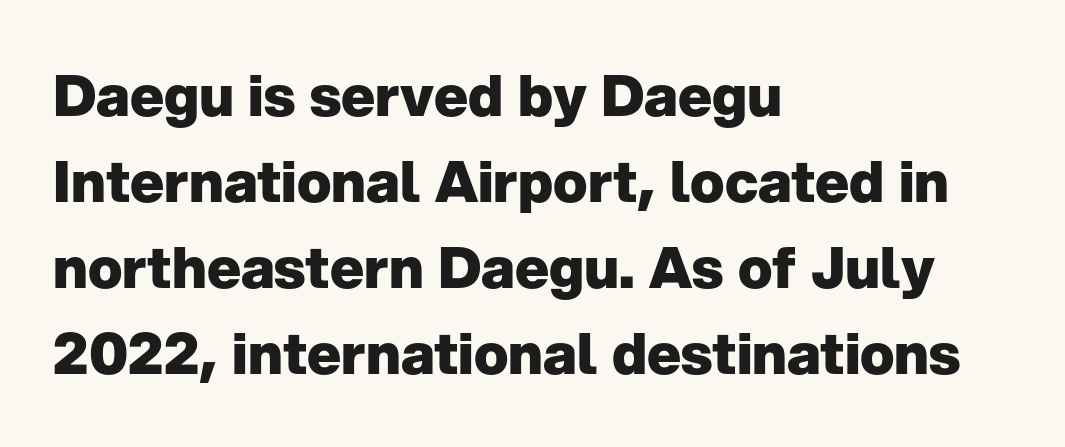
Q: Is the text bold? A: Yes.
Q: Is the text italic (slanted)? A: No, it is upright.
Q: Is the typeface a serif or a sans-serif typeface? A: Sans-serif.
Q: Is the text underlined? A: No.
Q: How is the paragraph aligned? A: Left-aligned.
Q: Is the spacing between letters normal or unusually wide? A: Normal.
Q: Is the spacing between lines tight, normal or loose? A: Normal.
Q: Width (condensed, normal, or wide)? A: Normal.
Q: Stroke contrast? A: Low.
Q: x-height? A: Medium.
Q: Monospaced? A: No.
